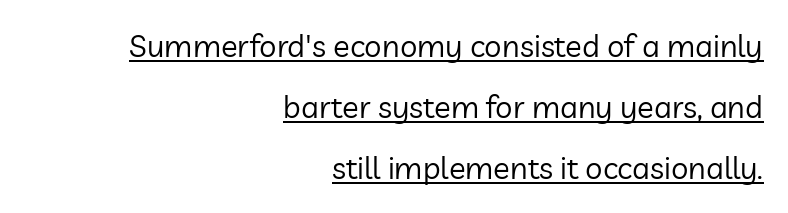
{"serif": "no", "italic": "no", "bold": "no", "weight": "regular", "width": "normal", "stroke_contrast": "low", "x_height": "medium", "monospaced": "no", "underline": "yes", "align": "right", "line_spacing": "loose", "line_spacing_ratio": 1.97, "letter_spacing": "normal", "letter_spacing_em": 0.0, "glyph_px": 31}
